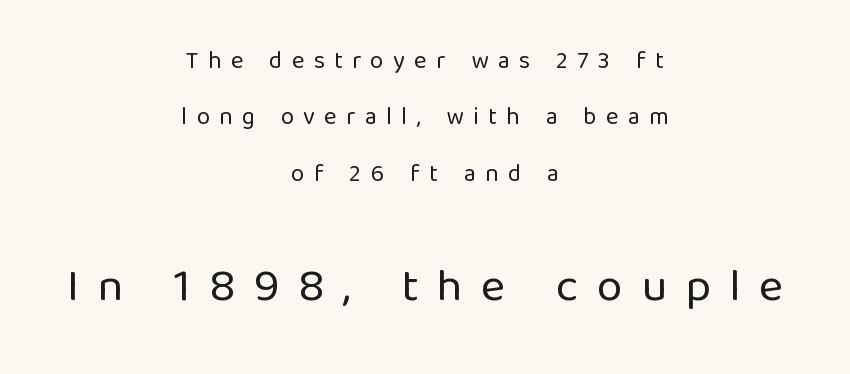
This sample uses expanded letter spacing, leaving extra air between glyphs. This is roman type, the default non-slanted kind. This sample has the flowing, uneven cadence of proportional lettering. Type size steps up from the first block to the second. Stroke mass is kept to a normal reading level or below.
